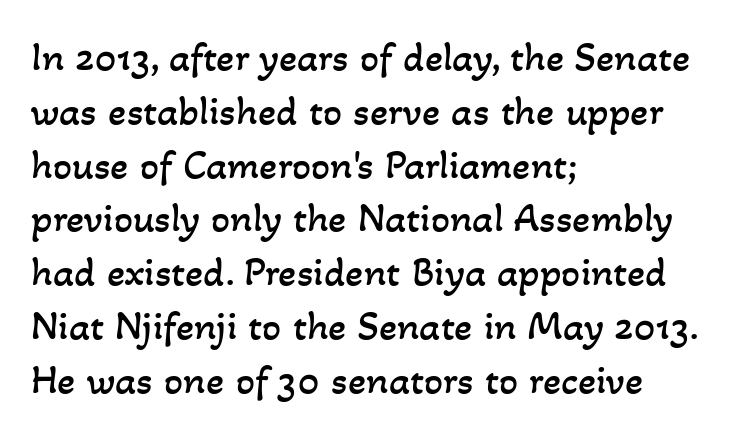
Q: Is the text bold? A: No.
Q: Is the text underlined? A: No.
Q: How is the paragraph aligned? A: Left-aligned.
Q: Is the spacing between letters normal or unusually wide? A: Normal.
Q: Is the spacing between lines tight, normal or loose? A: Normal.
Q: Width (condensed, normal, or wide)? A: Normal.
Q: Stroke contrast? A: Low.
Q: x-height? A: Small.
Q: Monospaced? A: No.
